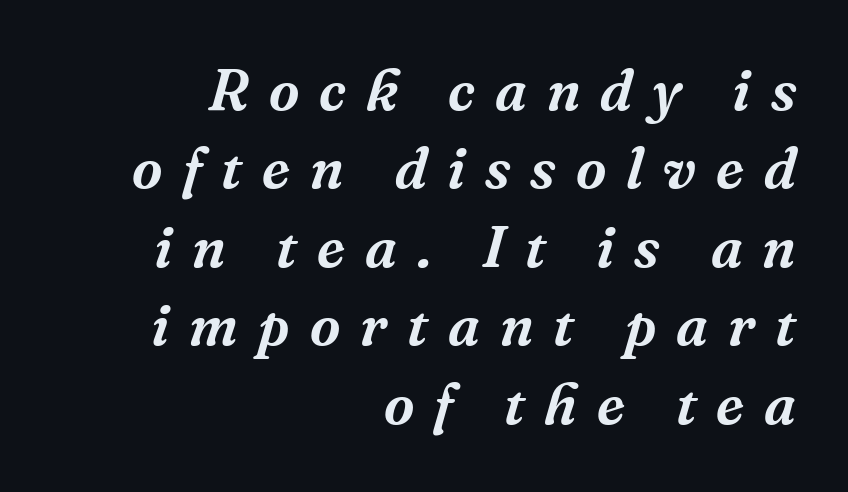
The image shows 59 px serif type, italic (leaning right); set right-aligned, normal line spacing (1.33x), unusually wide letter spacing (+0.34 em), not underlined; medium stroke contrast and a medium x-height.
